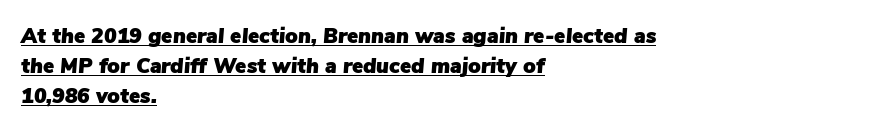
The typesetter chose a ragged-right arrangement here. The sample's only ornament is a line tracing under the words. A normal amount of white space separates one row of letters from the next. An italicized treatment has been applied to the whole sample. The horizontal fit of the characters is conventional and even.
